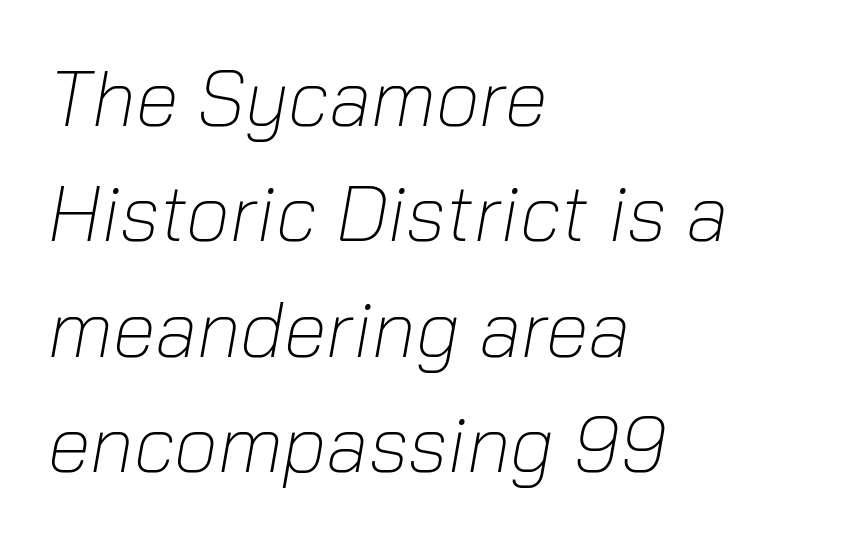
The image shows 78 px light type, italic (leaning right); set left-aligned, normal line spacing (1.48x), normal letter spacing, not underlined; low stroke contrast and a medium x-height.
